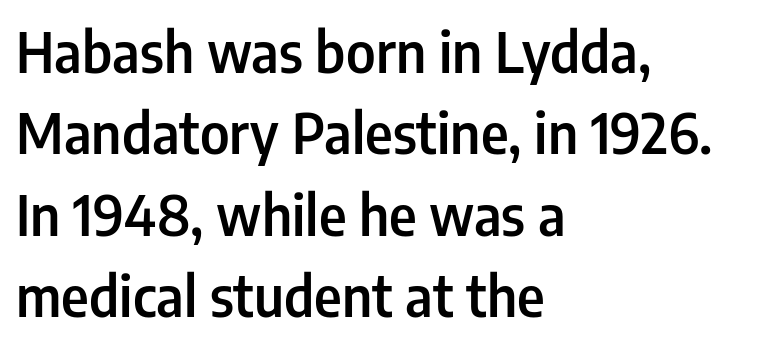
Unlike italic type, these characters show no tilt at all. The rendering uses a moderate line-height, typical for paragraphs. The horizontal fit of the characters is conventional and even. Heft: intermediate — a semibold.
